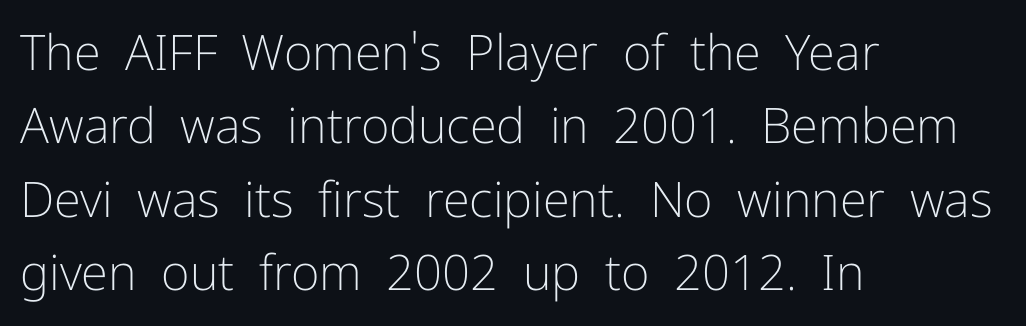
The text was rendered using a sans face with plain stroke endings. Casual observation: everything's shoved over to the left. No extra ink here — the face is not bold. Do the characters align in a grid? No, the font is proportional. The rendering keeps characters at their native spacing. A roman cut, with each character standing at attention.
